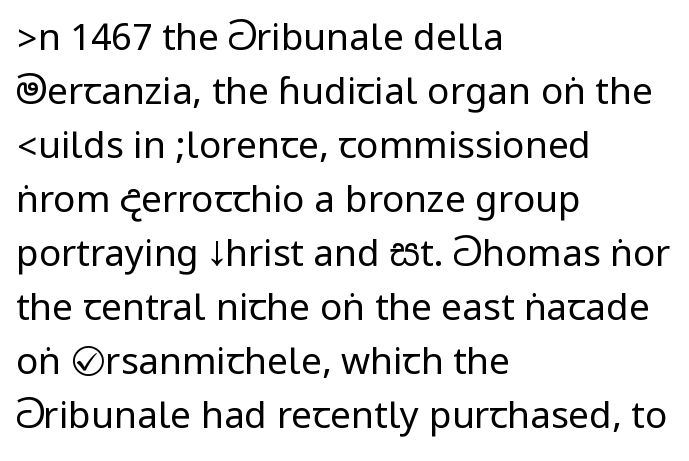
Visually the block forms a straight wall on the left and a jagged coastline on the right. Stroke mass is kept to a normal reading level or below. This sample uses an upright cut, with every glyph sitting square on the baseline. Leading: standard. Characters follow at the spacing the type designer built in.
